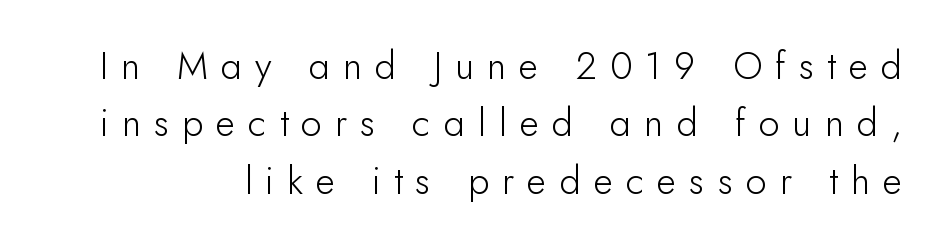
Think of a printed novel: that variable character pitch is what you see here. Look at the tracking — it's clearly loosened, letters drifting apart. Underlining? Definitely not there. The axis of the letterforms is exactly vertical.
